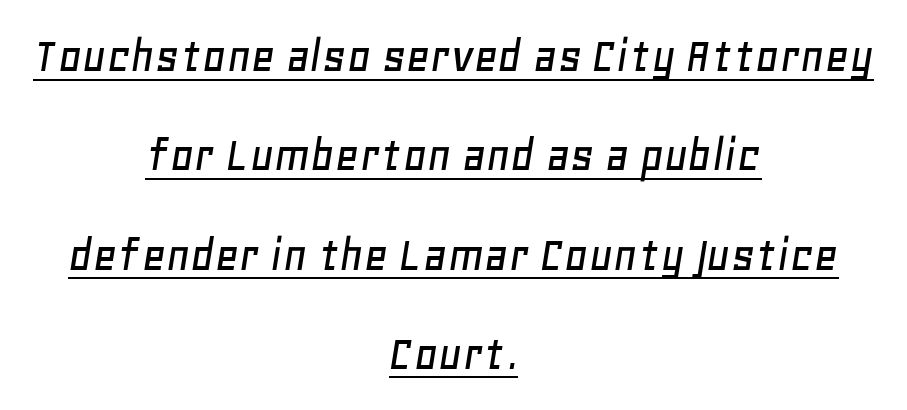
{"italic": "yes", "lean": "right", "slant_degrees": 11, "width": "normal", "stroke_contrast": "low", "x_height": "large", "monospaced": "no", "underline": "yes", "align": "center", "line_spacing": "loose", "line_spacing_ratio": 1.91, "letter_spacing": "normal", "letter_spacing_em": 0.0, "glyph_px": 52}
